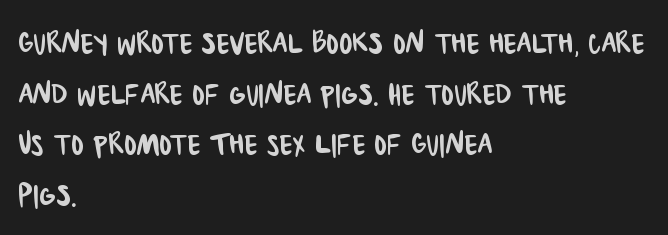
A student would call this left alignment; a typographer would say flush left, rag right. This rendering employs a face without finishing strokes, i.e., a sans-serif. Spacing verdict: proportional, widths tailored to each character. This sample uses plain, unmodified letter spacing. The block of text has a typical density, with ordinary space between rows. Bare-footed words on every line.
